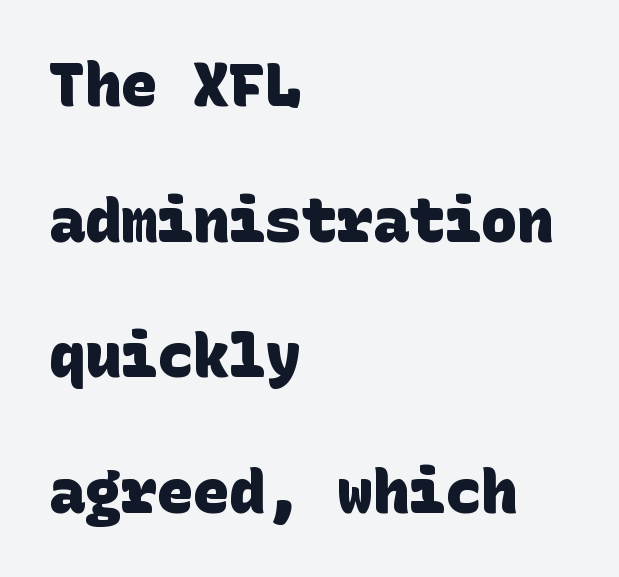
{"serif": "no", "bold": "yes", "weight": "heavy", "width": "normal", "stroke_contrast": "low", "x_height": "large", "underline": "no", "align": "left", "line_spacing": "loose", "line_spacing_ratio": 2.26, "letter_spacing": "normal", "letter_spacing_em": 0.0, "glyph_px": 60}
